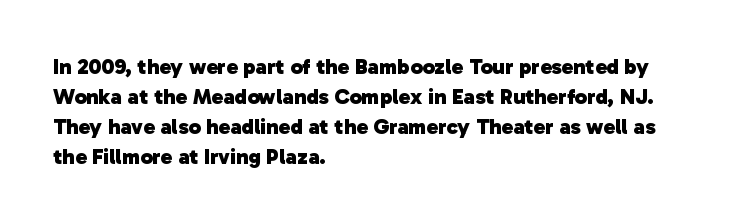
Q: Is the text bold? A: Yes.
Q: Is the text underlined? A: No.
Q: How is the paragraph aligned? A: Left-aligned.
Q: Is the spacing between letters normal or unusually wide? A: Normal.
Q: Is the spacing between lines tight, normal or loose? A: Normal.
